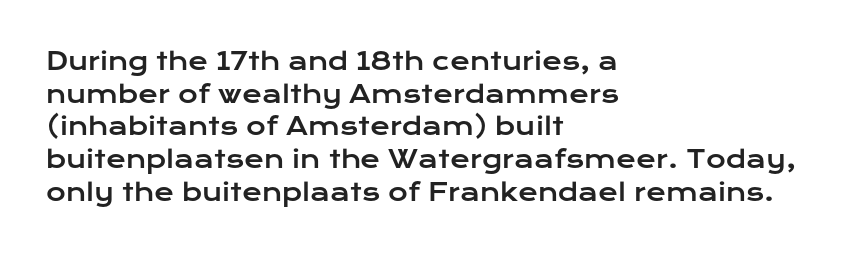
The vertical gap from one line to the next is medium. The rendering keeps characters at their native spacing. The axis of the letterforms is exactly vertical. Bare-footed words on every line. In CSS terms this would be text-align: left.
